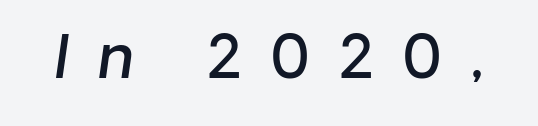
{"italic": "yes", "lean": "right", "slant_degrees": 8, "bold": "semi", "weight": "semibold", "width": "normal", "stroke_contrast": "low", "x_height": "medium", "monospaced": "no", "underline": "no", "letter_spacing": "wide", "letter_spacing_em": 0.49, "glyph_px": 59}
